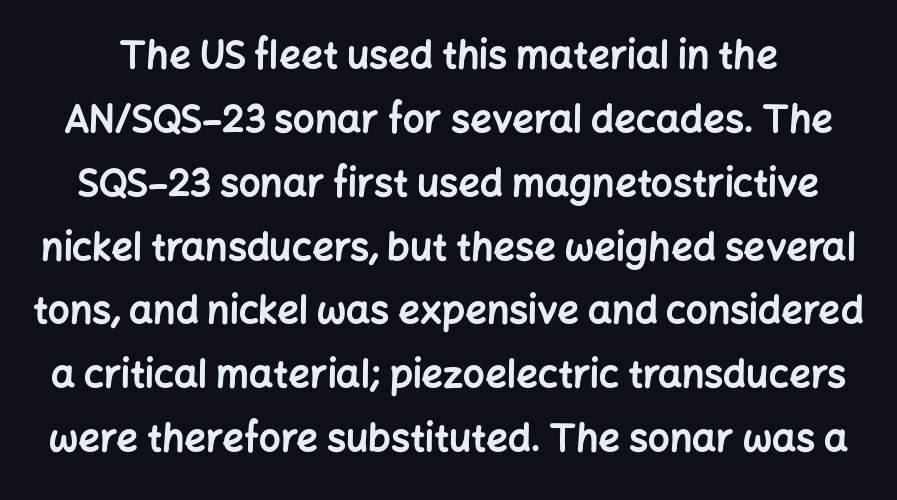
{"serif": "no", "italic": "no", "bold": "yes", "weight": "bold", "width": "normal", "stroke_contrast": "low", "x_height": "medium", "monospaced": "no", "underline": "no", "line_spacing": "normal", "line_spacing_ratio": 1.68, "letter_spacing": "normal", "letter_spacing_em": 0.0, "glyph_px": 38}
